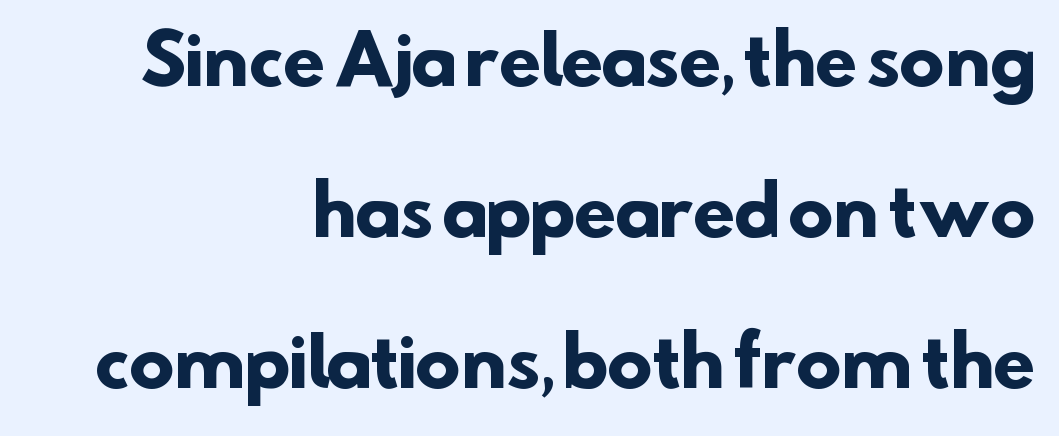
Weight: bold. The rendering anchors every line to the right-hand side. Compared with typical paragraphs, the rows here are farther apart. These lines are rendered in a variable-pitch font. The gaps between neighbouring characters are ordinary and unremarkable. The string is rendered with underlining switched off.
